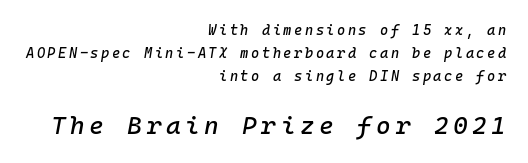
A student would notice the bottom passage is typeset larger than what precedes it. Italic? Definitely — the glyphs are oblique. Reading down the block, your eye finds every line finishing at a fixed right position. Underline: absent. A typesetter would call this leading conventional body-copy spacing.
